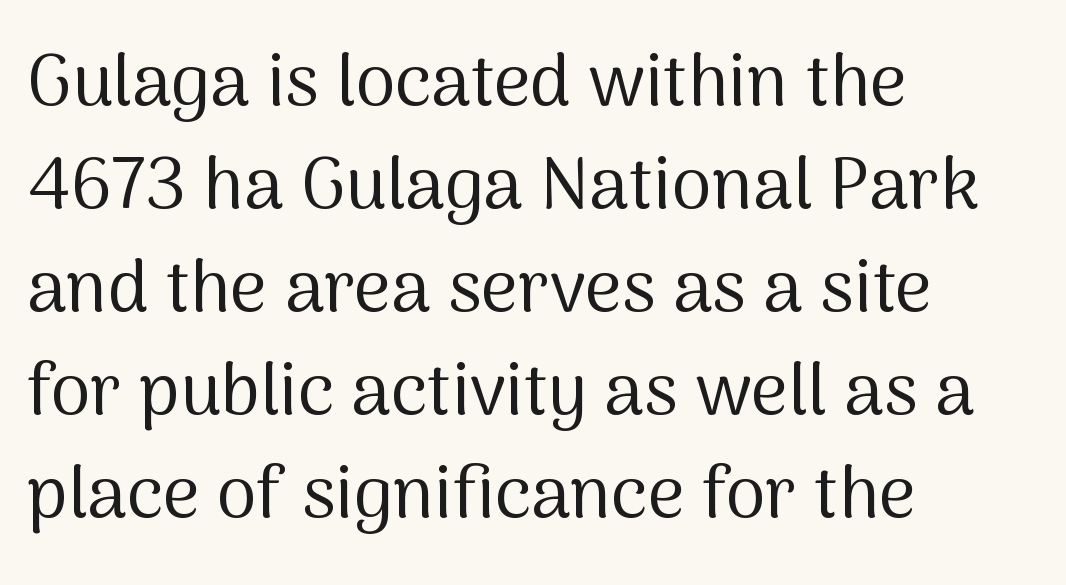
Vertically, the passage feels balanced, rows spaced as you'd expect. The lettering stays uniformly vertical, giving the passage a roman look. The font sits on the lighter half of the weight spectrum, regular included. Examine the stroke ends and you'll find no serifs.
